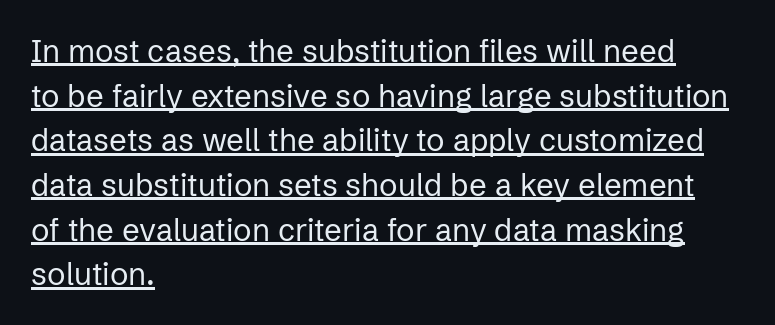
Regarding leading, the lines here are spaced in the standard way. The characters are drawn with everyday or finer stroke widths. Notice how the passage keeps a crisp vertical edge on the left only. Is this a sans? Yes — the strokes have no serifs. Think of a printed novel: that variable character pitch is what you see here.
